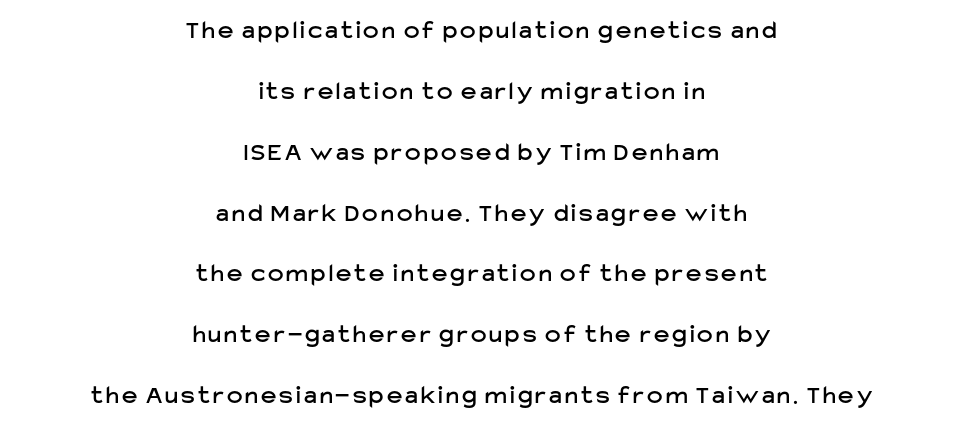
Q: Is the text italic (slanted)? A: No, it is upright.
Q: Is the text underlined? A: No.
Q: How is the paragraph aligned? A: Centered.
Q: Is the spacing between lines tight, normal or loose? A: Loose.
